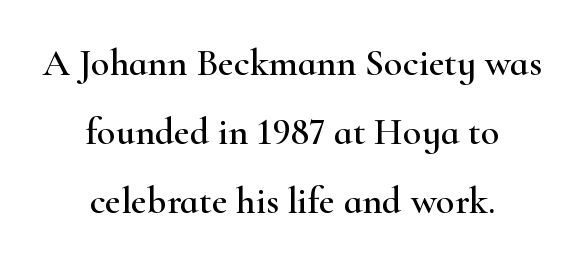
{"serif": "yes", "italic": "no", "width": "wide", "stroke_contrast": "high", "x_height": "small", "monospaced": "no", "underline": "no", "align": "center", "line_spacing_ratio": 1.81, "letter_spacing": "normal", "letter_spacing_em": 0.0, "glyph_px": 38}
